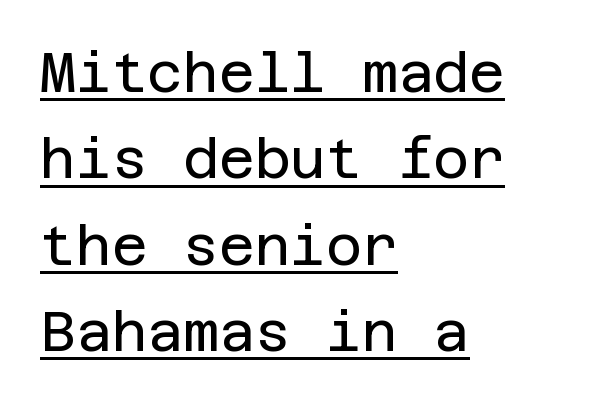
The image shows 55 px regular-weight sans-serif type, upright; set left-aligned, normal line spacing (1.57x), normal letter spacing, underlined; low stroke contrast and a large x-height.
